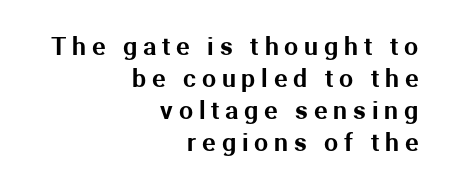
There is plenty of visible air inserted between adjacent glyphs. This is the regular roman posture of the typeface. Line endings align vertically; line beginnings do not. Has an underline been added? It has not.
